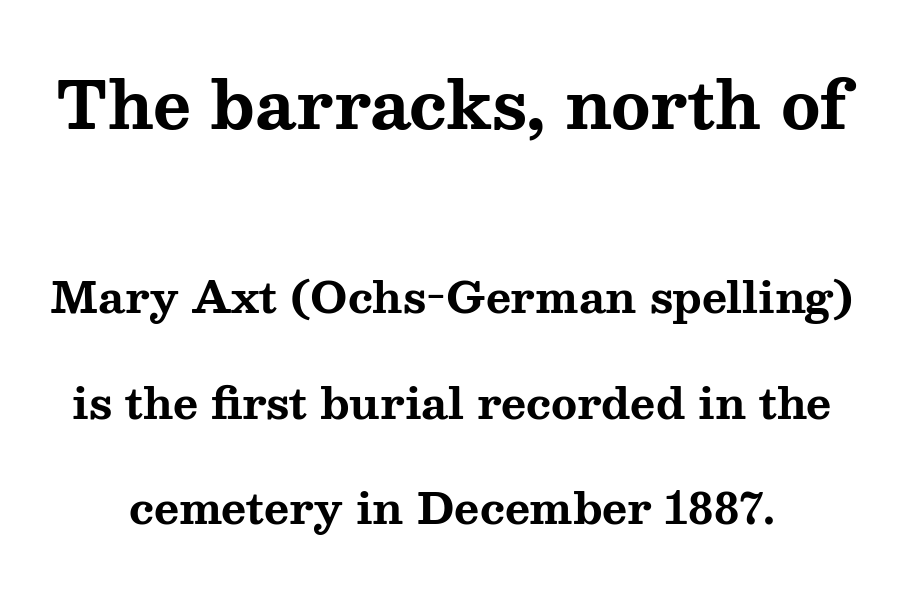
In this sample the first text group is rendered at the bigger scale. The string is rendered with underlining switched off. The letters advance in unequal steps, a hallmark of proportional type. You can tell it's not italic because the verticals are truly vertical.
